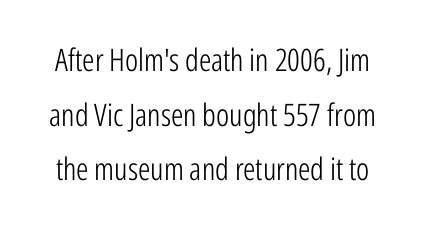
Rendered with straight, roman letterforms. The characters display no serif detailing; their extremities are plain. Character widths vary here, with narrow letters taking less room than wide ones. Here the glyphs are tracked normally, forming tight word shapes. The space directly below the letters is spotless.
